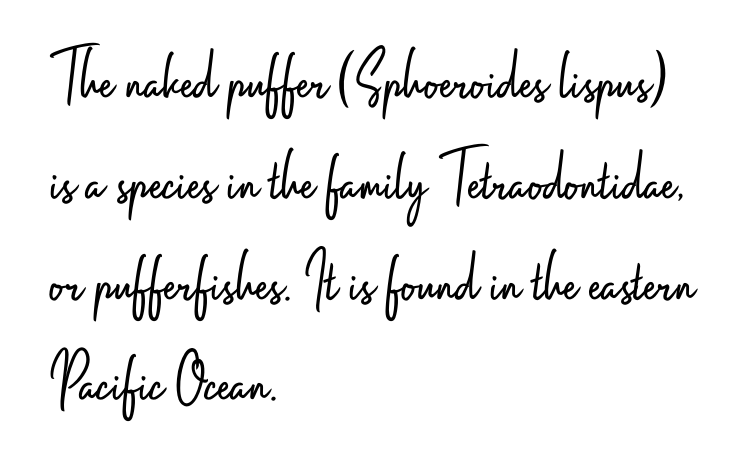
Q: Is the text bold? A: No.
Q: Is the text italic (slanted)? A: Yes.
Q: Is the typeface a serif or a sans-serif typeface? A: Sans-serif.
Q: Is the text underlined? A: No.
Q: How is the paragraph aligned? A: Left-aligned.
Q: Is the spacing between letters normal or unusually wide? A: Normal.
Q: Is the spacing between lines tight, normal or loose? A: Normal.
Q: Width (condensed, normal, or wide)? A: Condensed.
Q: Stroke contrast? A: Low.
Q: x-height? A: Small.
Q: Monospaced? A: No.
